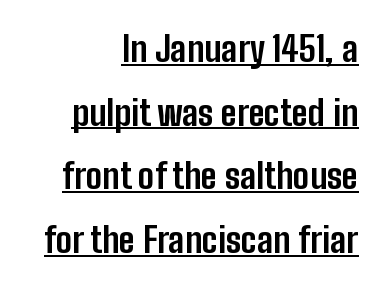
{"serif": "no", "italic": "no", "bold": "yes", "weight": "bold", "width": "condensed", "stroke_contrast": "low", "x_height": "medium", "monospaced": "no", "underline": "yes", "align": "right", "line_spacing_ratio": 1.82, "letter_spacing": "normal", "letter_spacing_em": 0.0, "glyph_px": 35}
